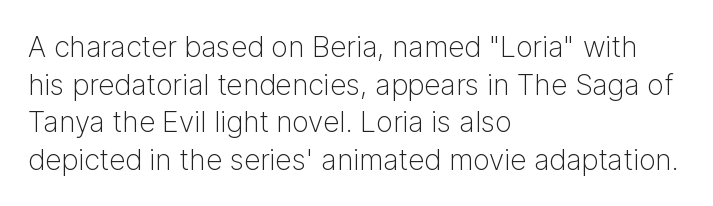
Typographically, this falls in the sans-serif category. The space beneath each line is pristine and unruled. Spacing verdict: proportional, widths tailored to each character. The lines in this sample share a left origin and differ only in where they stop. The letters stand straight up with perfectly vertical stems.
